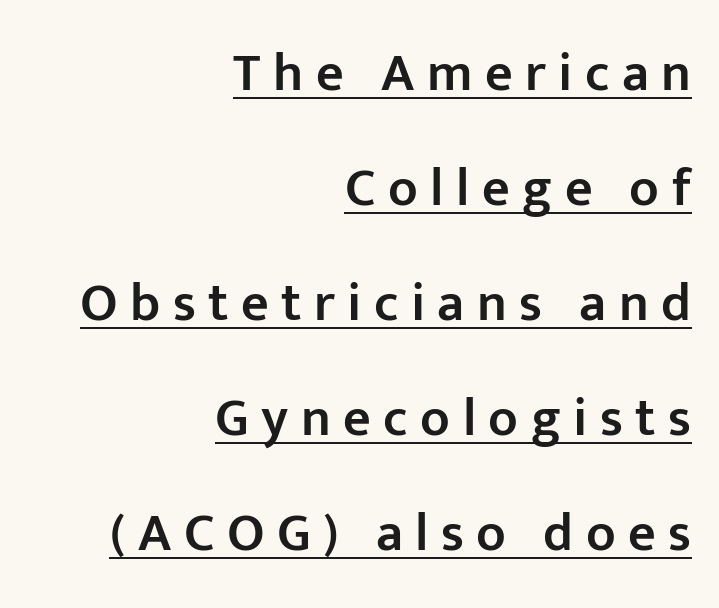
Q: Is the text bold? A: Semi-bold.
Q: Is the text italic (slanted)? A: No, it is upright.
Q: Is the typeface a serif or a sans-serif typeface? A: Sans-serif.
Q: Is the text underlined? A: Yes.
Q: How is the paragraph aligned? A: Right-aligned.
Q: Is the spacing between letters normal or unusually wide? A: Unusually wide.
Q: Is the spacing between lines tight, normal or loose? A: Loose.
Q: Width (condensed, normal, or wide)? A: Normal.
Q: Stroke contrast? A: Low.
Q: x-height? A: Medium.
Q: Monospaced? A: No.
